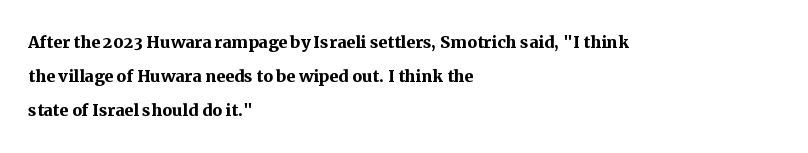
Underline: absent. Default kerning and tracking; the words read as compact shapes. Successive baselines arrive at the customary interval. You can tell it's not italic because the verticals are truly vertical. One-word summary of the alignment: left. These lines carry a lot of weight — the face is fully bold.
